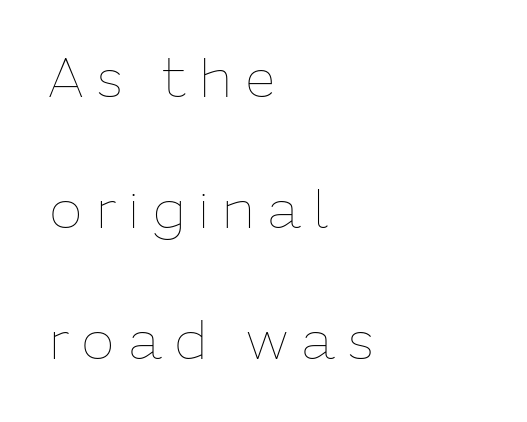
The image shows 56 px thin type, upright; set left-aligned, loose line spacing (2.34x), unusually wide letter spacing (+0.22 em), not underlined; low stroke contrast and a medium x-height.
